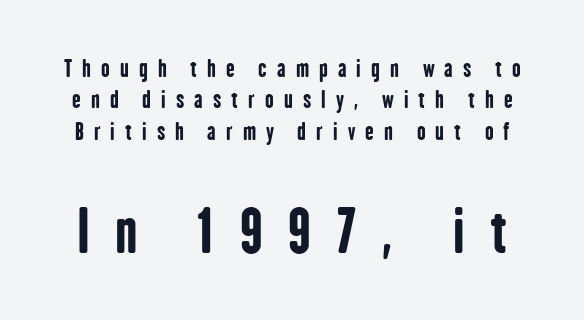
The passage shown is typed in a proportional face where columns would drift. The rendering inserts visible extra space after every character. Anything drawn beneath the words? Only blank space. If you drew a line through each stem, it would be perfectly vertical. Typesetter's note: full bold, strokes at maximum text heaviness.
